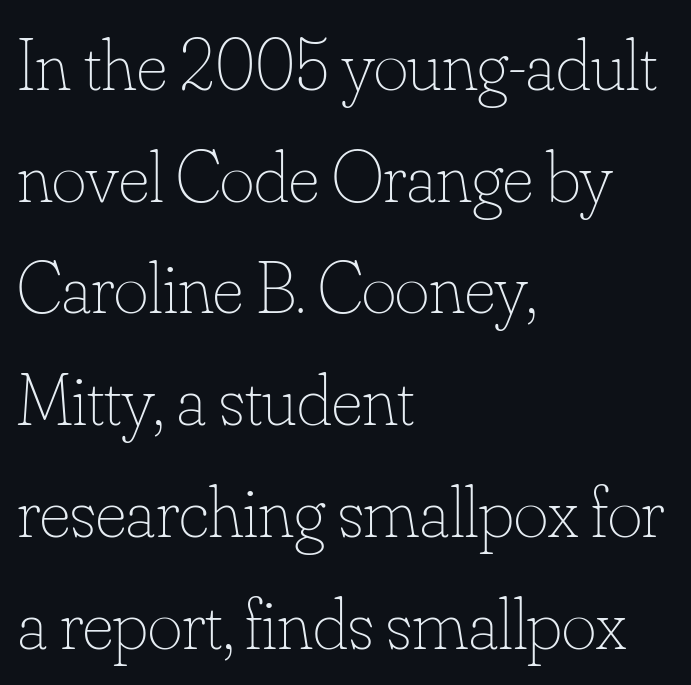
Q: Is the text bold? A: No.
Q: Is the text italic (slanted)? A: No, it is upright.
Q: Is the text underlined? A: No.
Q: How is the paragraph aligned? A: Left-aligned.
Q: Is the spacing between letters normal or unusually wide? A: Normal.
Q: Is the spacing between lines tight, normal or loose? A: Normal.
Q: Width (condensed, normal, or wide)? A: Normal.
Q: Stroke contrast? A: Low.
Q: x-height? A: Small.
Q: Monospaced? A: No.
